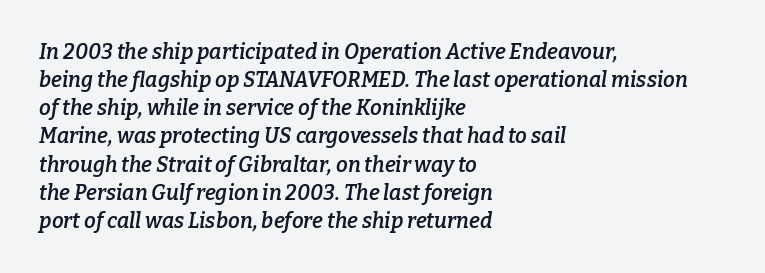
The image shows 21 px text type, italic (leaning right); set left-aligned, normal line spacing (1.34x), normal letter spacing, not underlined.
